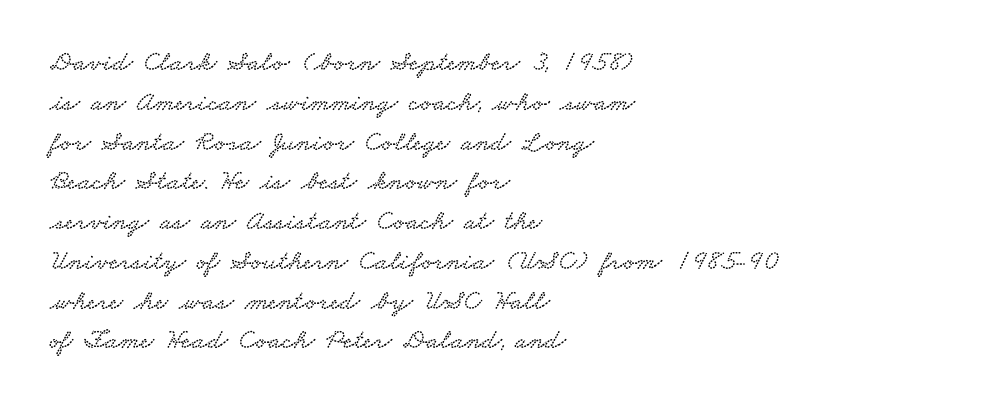
The image shows 28 px wide serif type; set left-aligned, normal line spacing (1.42x), normal letter spacing, not underlined; low stroke contrast and a small x-height.
